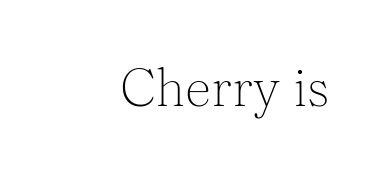
{"serif": "yes", "italic": "no", "bold": "no", "weight": "light", "width": "normal", "stroke_contrast": "medium", "x_height": "medium", "monospaced": "no", "underline": "no", "letter_spacing": "normal", "letter_spacing_em": 0.0, "glyph_px": 52}
